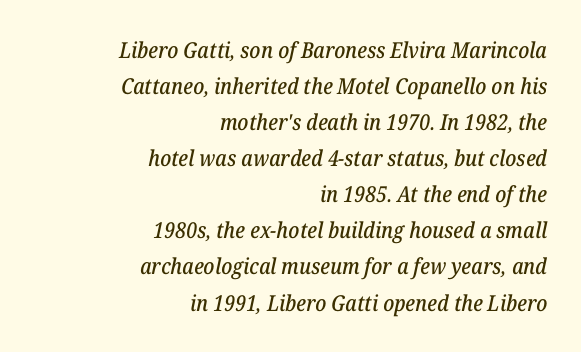
A typesetter would mark this as italic. Has an underline been added? It has not. In terms of leading, this rendering sits right in the middle. Compared with a flush-left layout, this one pins lines to the opposite, right side. In terms of letterspacing, this is plain default setting.
